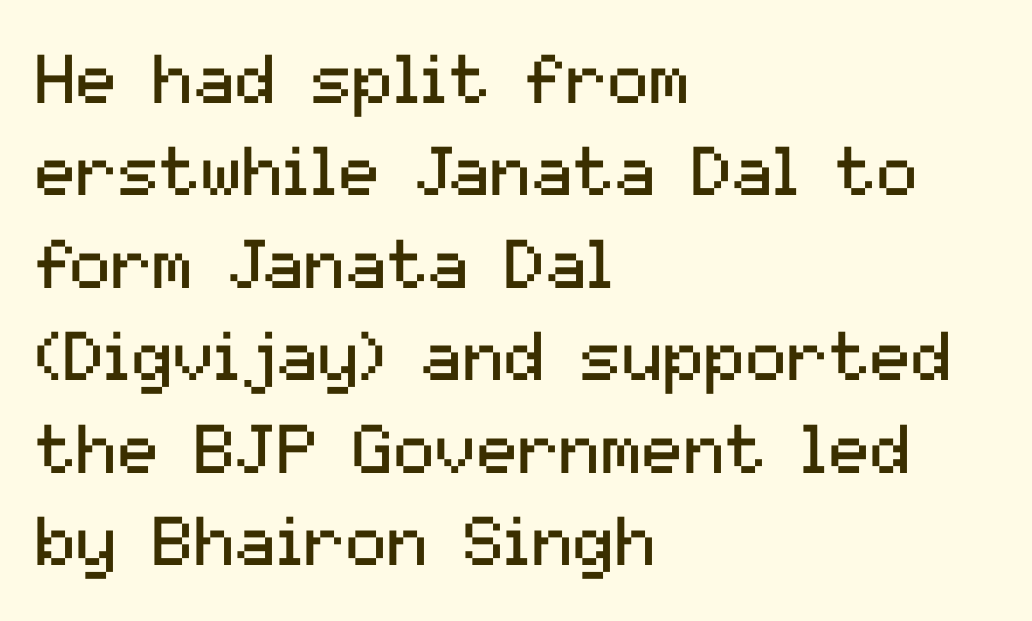
Q: Is the text bold? A: No.
Q: Is the text italic (slanted)? A: No, it is upright.
Q: Is the typeface a serif or a sans-serif typeface? A: Sans-serif.
Q: Is the text underlined? A: No.
Q: How is the paragraph aligned? A: Left-aligned.
Q: Is the spacing between letters normal or unusually wide? A: Normal.
Q: Is the spacing between lines tight, normal or loose? A: Normal.
Q: Width (condensed, normal, or wide)? A: Normal.
Q: Stroke contrast? A: Medium.
Q: x-height? A: Medium.
Q: Monospaced? A: No.
